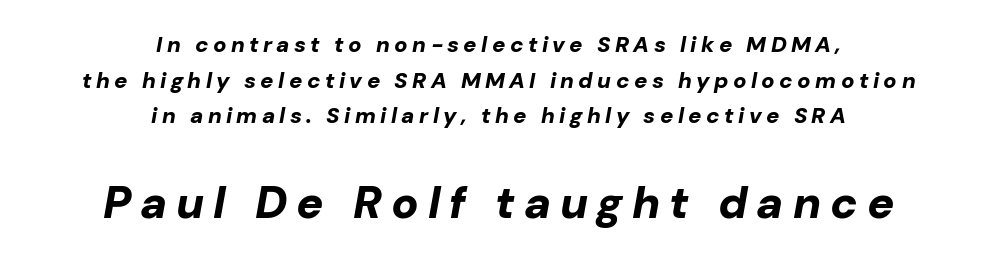
Q: Is the text bold? A: Yes.
Q: Is the text italic (slanted)? A: Yes, it leans right by about 10 degrees.
Q: Is the text underlined? A: No.
Q: How is the paragraph aligned? A: Centered.
Q: Is the spacing between letters normal or unusually wide? A: Unusually wide.
Q: Is the spacing between lines tight, normal or loose? A: Normal.
Q: Which block of text is set in a larger size, the first (top) or the second (bottom)? A: The second (bottom) one.
Q: Width (condensed, normal, or wide)? A: Normal.
Q: Stroke contrast? A: Low.
Q: x-height? A: Medium.
Q: Monospaced? A: No.
